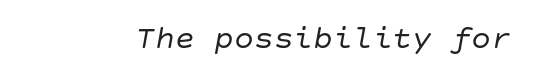
Designer's note — italics engaged. Default kerning and tracking; the words read as compact shapes. Honestly, there is no underline to notice here at all. Stems here are at most as thick as an everyday book face.
